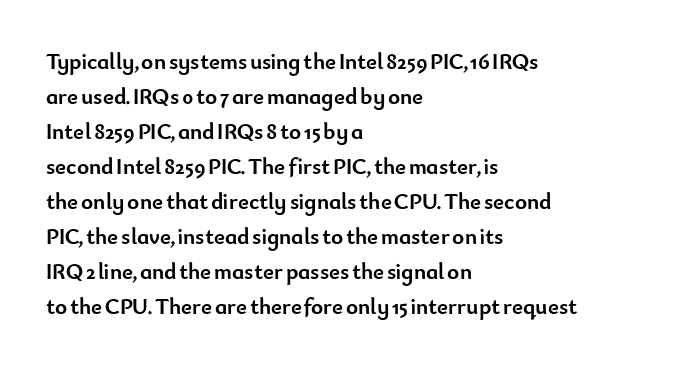
The image shows 23 px bold type, upright; set left-aligned, normal line spacing (1.52x), normal letter spacing, not underlined.
